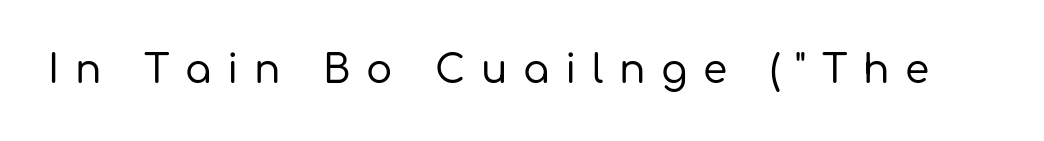
Unlike a traditional serif, this face leaves its strokes unadorned. Varying glyph widths throughout — classic text-font behaviour. A roman cut, with each character standing at attention. The area under the type is left untouched.
